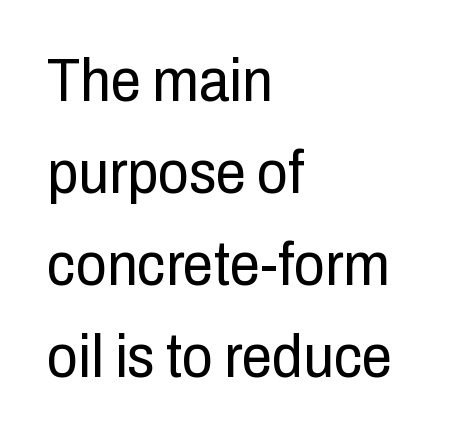
The image shows 61 px regular-weight, condensed sans-serif type, upright; set left-aligned, normal line spacing (1.51x), normal letter spacing, not underlined; low stroke contrast and a medium x-height.
